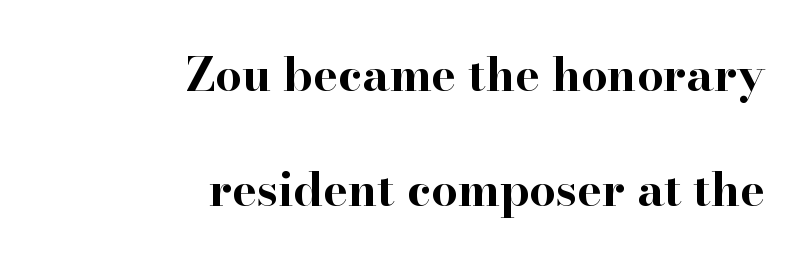
{"serif": "yes", "italic": "no", "bold": "yes", "weight": "bold", "width": "wide", "stroke_contrast": "high", "x_height": "small", "monospaced": "no", "underline": "no", "align": "right", "line_spacing": "loose", "line_spacing_ratio": 2.45, "letter_spacing": "normal", "letter_spacing_em": 0.0, "glyph_px": 47}
